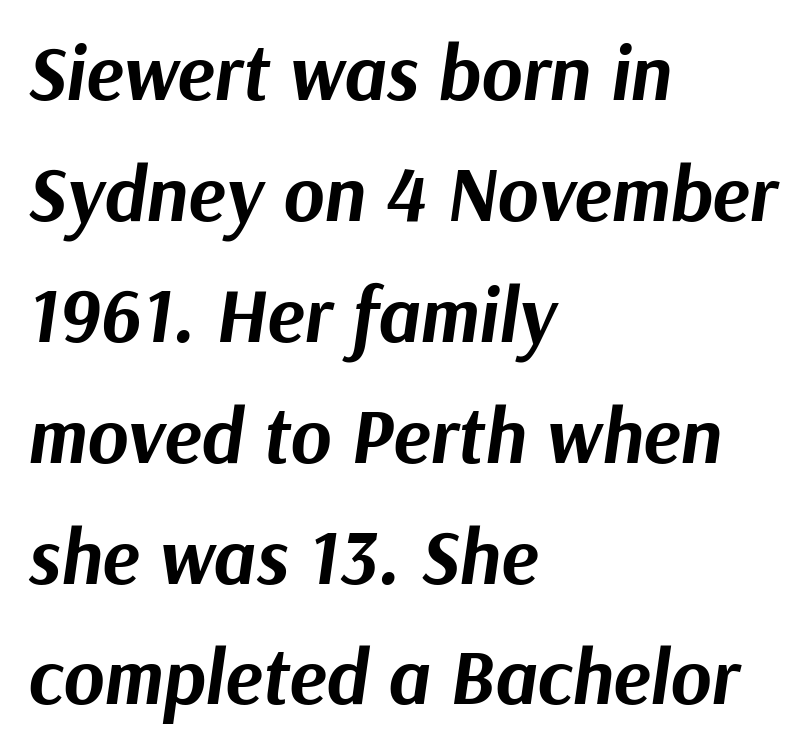
{"italic": "yes", "lean": "right", "slant_degrees": 9, "bold": "yes", "weight": "bold", "width": "normal", "stroke_contrast": "medium", "x_height": "medium", "monospaced": "no", "underline": "no", "align": "left", "line_spacing": "normal", "line_spacing_ratio": 1.55, "letter_spacing": "normal", "letter_spacing_em": 0.0, "glyph_px": 78}
